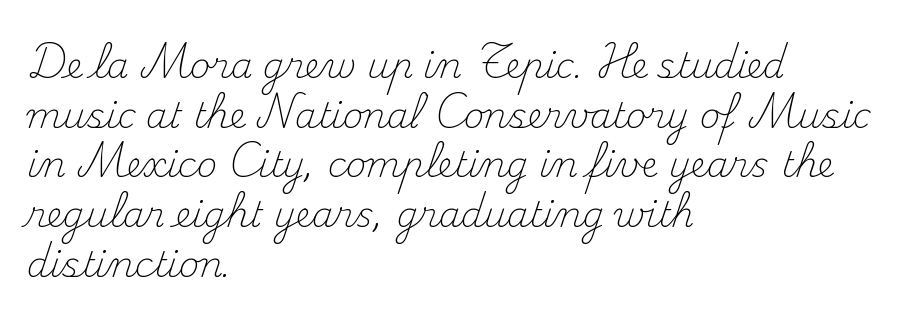
The image shows 35 px light serif type; set left-aligned, normal line spacing (1.42x), normal letter spacing, not underlined; medium stroke contrast and a small x-height.
